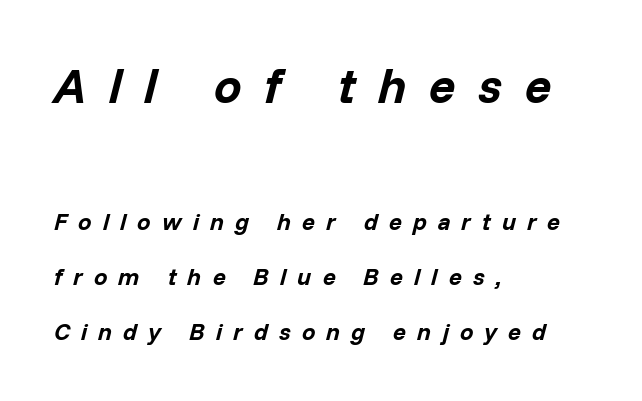
The image shows 49 px bold type, italic (leaning right); set left-aligned, loose line spacing (2.3x), unusually wide letter spacing (+0.46 em), not underlined; the first (top) block is 2.04x larger; low stroke contrast and a medium x-height.
